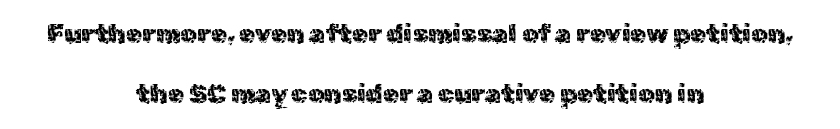
The image shows 26 px text type, upright; set centered, loose line spacing (2.31x), normal letter spacing, not underlined.
